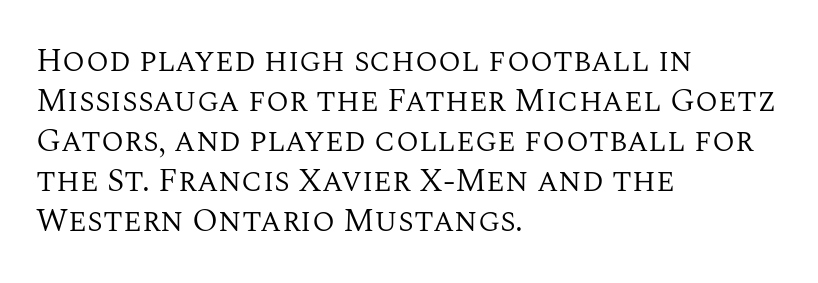
The image shows 33 px regular-weight serif type, upright; set left-aligned, line spacing 1.21x, normal letter spacing, not underlined; medium stroke contrast and a large x-height.
